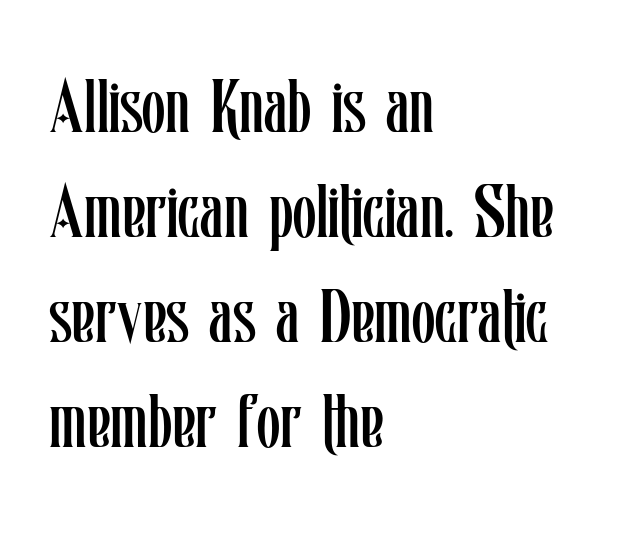
{"italic": "no", "bold": "no", "weight": "regular", "width": "condensed", "stroke_contrast": "low", "x_height": "medium", "monospaced": "no", "underline": "no", "align": "left", "line_spacing": "normal", "line_spacing_ratio": 1.38, "letter_spacing": "normal", "letter_spacing_em": 0.0, "glyph_px": 76}
